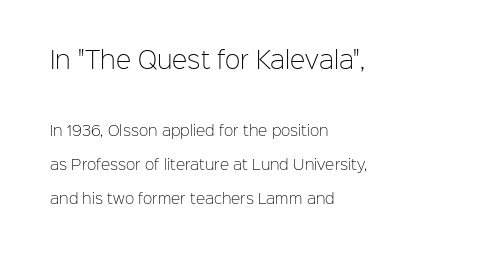
Q: Is the text bold? A: No.
Q: Is the text italic (slanted)? A: No, it is upright.
Q: Is the text underlined? A: No.
Q: How is the paragraph aligned? A: Left-aligned.
Q: Is the spacing between letters normal or unusually wide? A: Normal.
Q: Is the spacing between lines tight, normal or loose? A: Loose.
Q: Which block of text is set in a larger size, the first (top) or the second (bottom)? A: The first (top) one.
